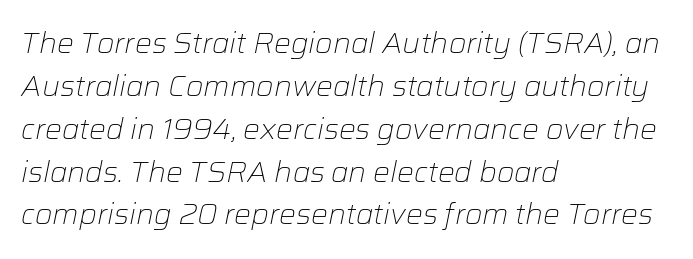
The text block is weighted toward the left margin, trailing off unevenly rightward. Quick note: underline off. Heft: none added — not bold. These lines are rendered in a variable-pitch font. Letter spacing: default. The block of text has a typical density, with ordinary space between rows.
